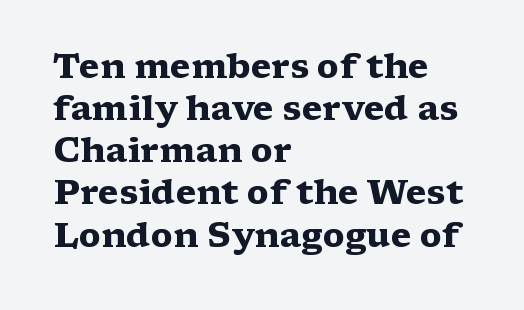
{"serif": "yes", "italic": "no", "bold": "yes", "weight": "heavy", "width": "wide", "stroke_contrast": "medium", "x_height": "medium", "monospaced": "no", "underline": "no", "align": "left", "line_spacing_ratio": 1.24, "letter_spacing": "normal", "letter_spacing_em": 0.0, "glyph_px": 34}
